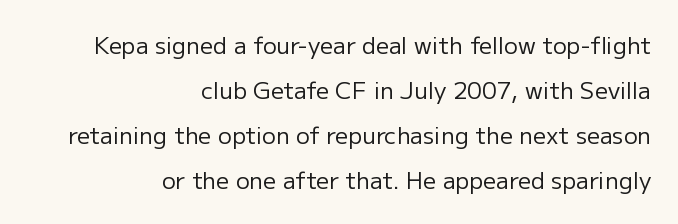
{"italic": "no", "bold": "no", "underline": "no", "align": "right", "line_spacing": "loose", "line_spacing_ratio": 1.96, "letter_spacing": "normal", "letter_spacing_em": 0.0, "glyph_px": 23}
